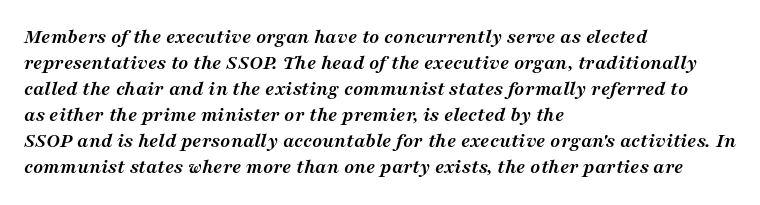
Q: Is the text bold? A: Yes.
Q: Is the text italic (slanted)? A: Yes, it leans right by about 16 degrees.
Q: Is the text underlined? A: No.
Q: How is the paragraph aligned? A: Left-aligned.
Q: Is the spacing between letters normal or unusually wide? A: Normal.
